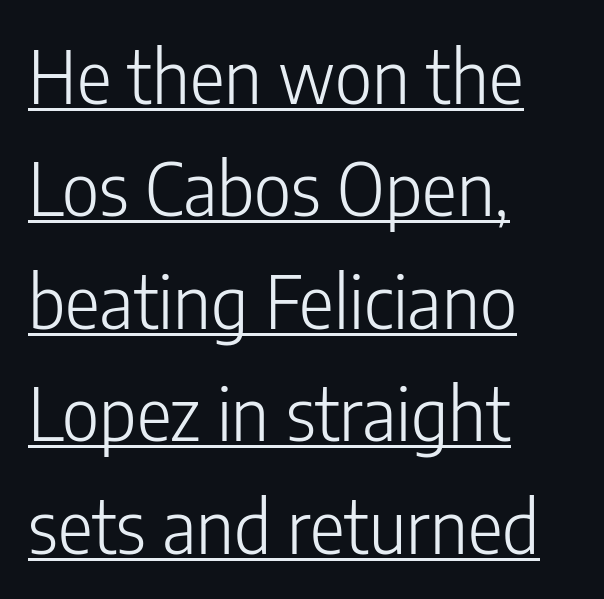
The image shows 73 px light, condensed sans-serif type, upright; set left-aligned, normal line spacing (1.54x), normal letter spacing, underlined; low stroke contrast and a medium x-height.
